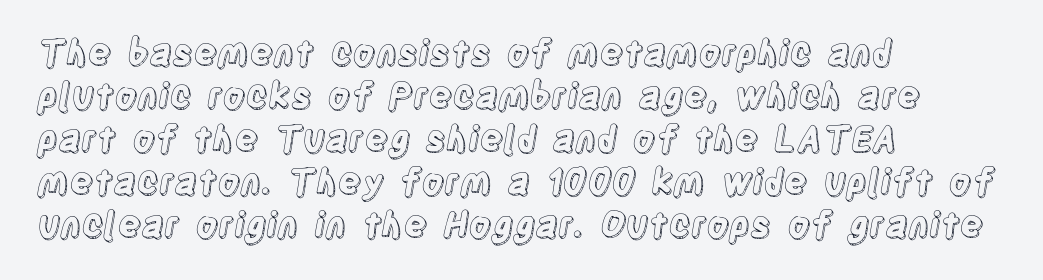
The image shows 35 px condensed type; set left-aligned, line spacing 1.23x, normal letter spacing, not underlined; a large x-height.
